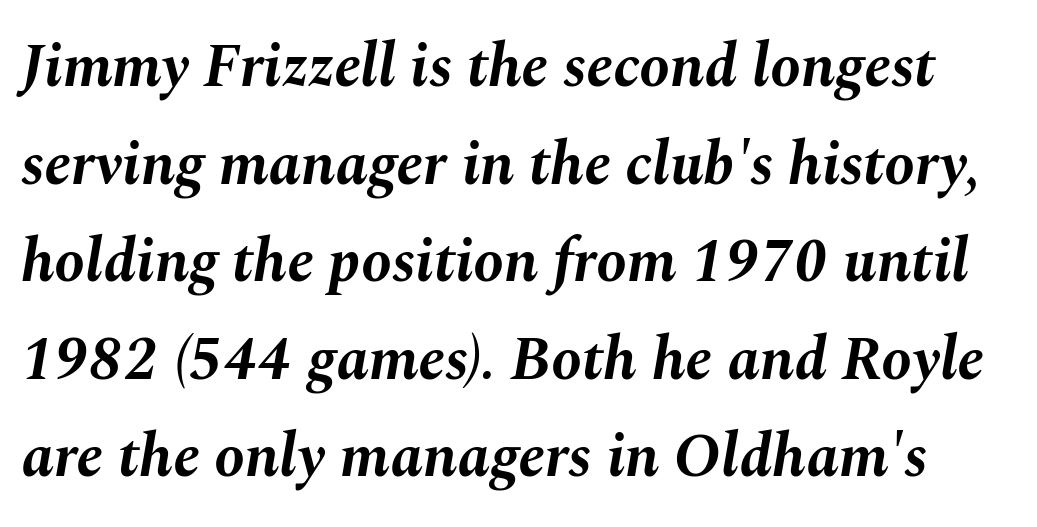
The image shows 61 px bold type, italic (leaning right); set normal line spacing (1.6x), normal letter spacing, not underlined; medium stroke contrast and a medium x-height.
